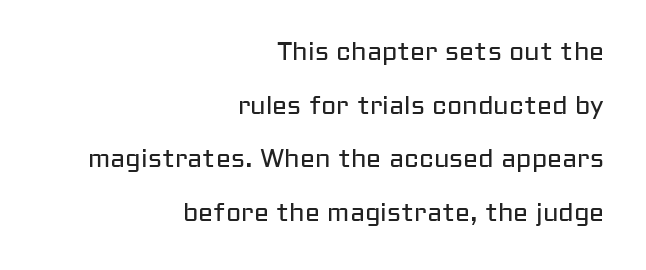
The rendering anchors every line to the right-hand side. Compared with typical paragraphs, the rows here are farther apart. Letters rest on an invisible, unmarked baseline. Caption: face not bold, strokes unweighted. Between one letter and the next there's only the usual sliver of space.
